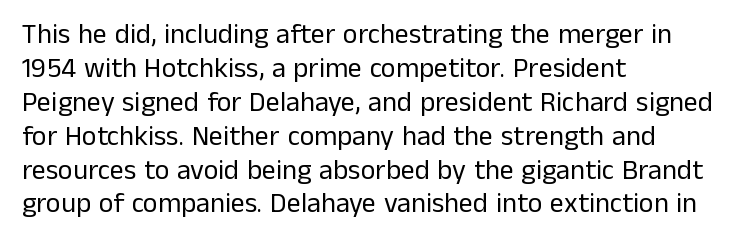
Q: Is the text bold? A: No.
Q: Is the text italic (slanted)? A: No, it is upright.
Q: Is the typeface a serif or a sans-serif typeface? A: Sans-serif.
Q: Is the text underlined? A: No.
Q: How is the paragraph aligned? A: Left-aligned.
Q: Is the spacing between letters normal or unusually wide? A: Normal.
Q: Width (condensed, normal, or wide)? A: Normal.
Q: Stroke contrast? A: Low.
Q: x-height? A: Medium.
Q: Monospaced? A: No.
